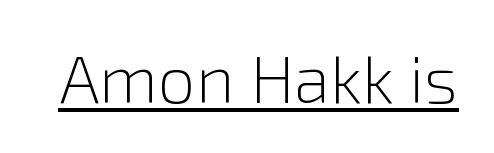
The image shows 67 px light sans-serif type, upright; set normal letter spacing, underlined; low stroke contrast and a medium x-height.
